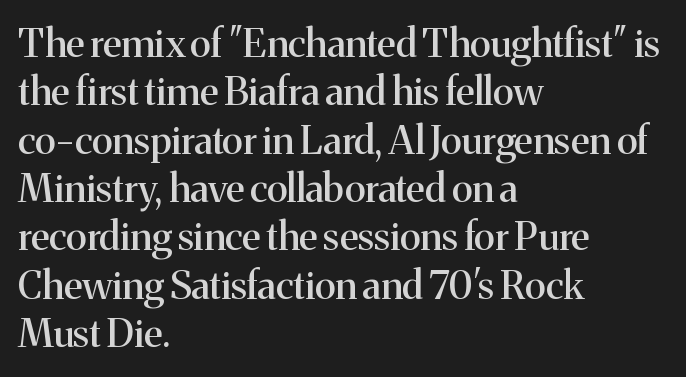
The image shows 39 px serif type, upright; set left-aligned, line spacing 1.24x, normal letter spacing, not underlined; medium stroke contrast and a medium x-height.
